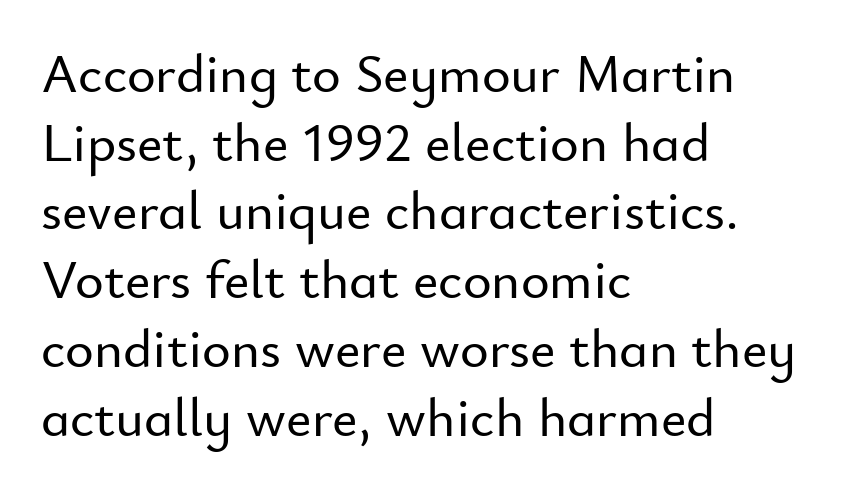
The image shows 55 px sans-serif type, upright; set left-aligned, normal line spacing (1.25x), normal letter spacing, not underlined; low stroke contrast and a small x-height.
